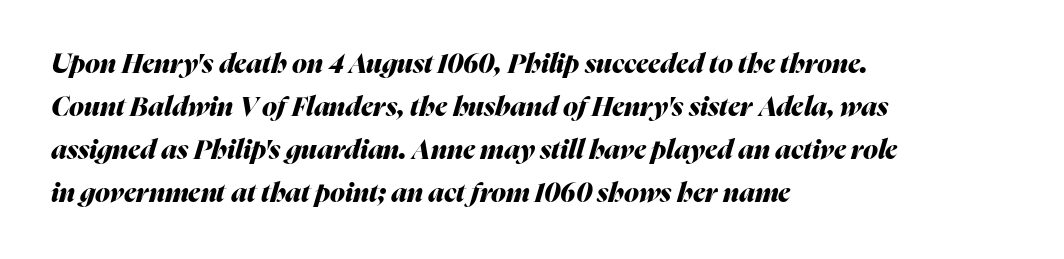
The image shows 27 px bold type, italic (leaning right); set left-aligned, normal line spacing (1.59x), normal letter spacing, not underlined.
